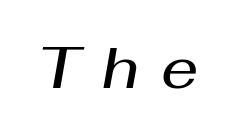
Q: Is the text bold? A: Semi-bold.
Q: Is the text italic (slanted)? A: Yes, it leans right by about 10 degrees.
Q: Is the text underlined? A: No.
Q: Is the spacing between letters normal or unusually wide? A: Unusually wide.
Q: Width (condensed, normal, or wide)? A: Normal.
Q: Stroke contrast? A: Medium.
Q: x-height? A: Medium.
Q: Monospaced? A: No.
